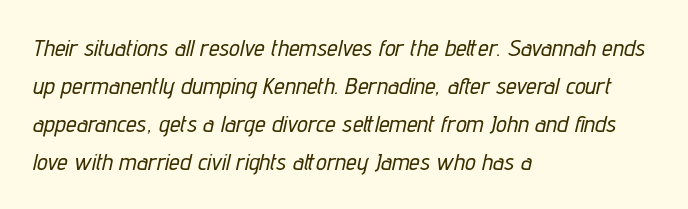
The image shows 24 px text type, italic (leaning right); set left-aligned, normal line spacing (1.59x), normal letter spacing, not underlined.
